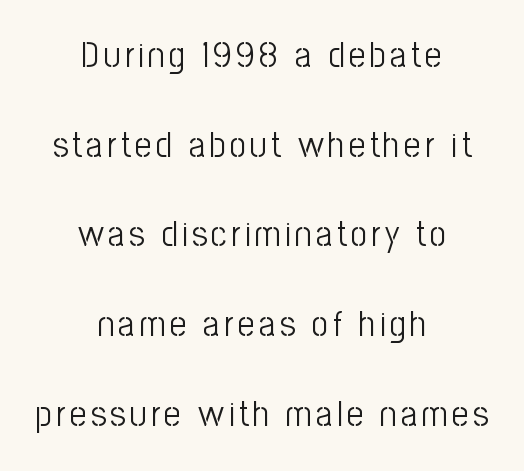
Q: Is the text bold? A: No.
Q: Is the text italic (slanted)? A: No, it is upright.
Q: Is the typeface a serif or a sans-serif typeface? A: Sans-serif.
Q: Is the text underlined? A: No.
Q: How is the paragraph aligned? A: Centered.
Q: Is the spacing between lines tight, normal or loose? A: Loose.
Q: Width (condensed, normal, or wide)? A: Condensed.
Q: Stroke contrast? A: Low.
Q: x-height? A: Medium.
Q: Monospaced? A: No.
